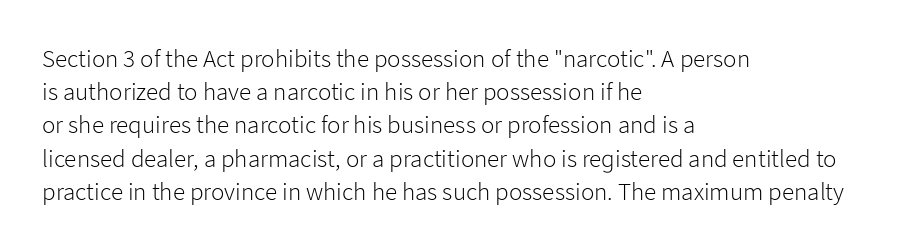
{"italic": "no", "bold": "no", "underline": "no", "align": "left", "line_spacing": "normal", "line_spacing_ratio": 1.33, "letter_spacing": "normal", "letter_spacing_em": 0.0, "glyph_px": 25}
